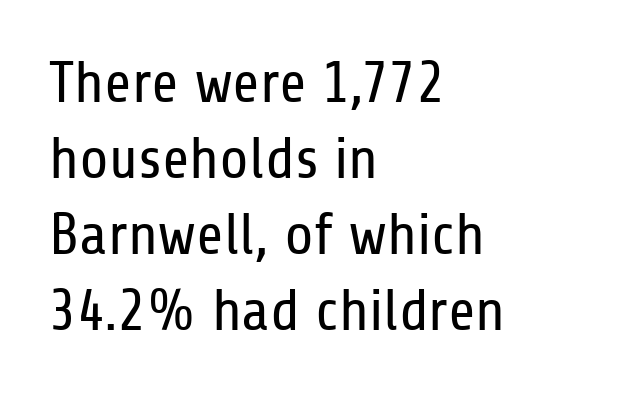
The image shows 59 px regular-weight, condensed sans-serif type, upright; set left-aligned, normal line spacing (1.29x), normal letter spacing, not underlined; low stroke contrast and a medium x-height.
